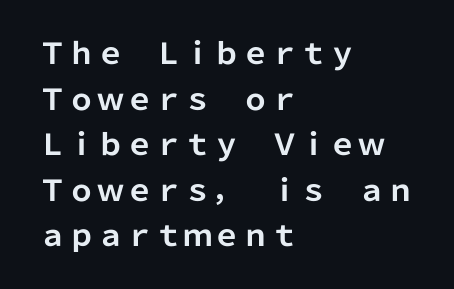
Just letters on the line, the space beneath them empty. Heavy-handed strokes throughout: this text is bold. The rendering keeps characters at their native spacing. The face used here is proportionally spaced, like ordinary book or web type. Reading down the column, the eye jumps a familiar distance to each next line. Line starts are locked; line ends wander.
